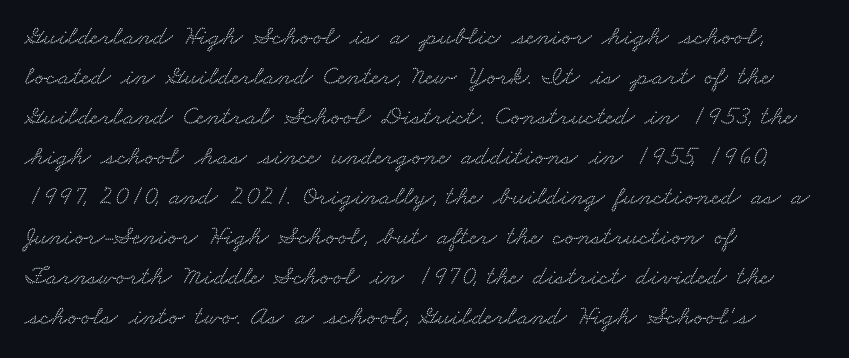
{"underline": "no", "align": "left", "line_spacing": "normal", "line_spacing_ratio": 1.48, "letter_spacing": "normal", "letter_spacing_em": 0.0, "glyph_px": 27}
